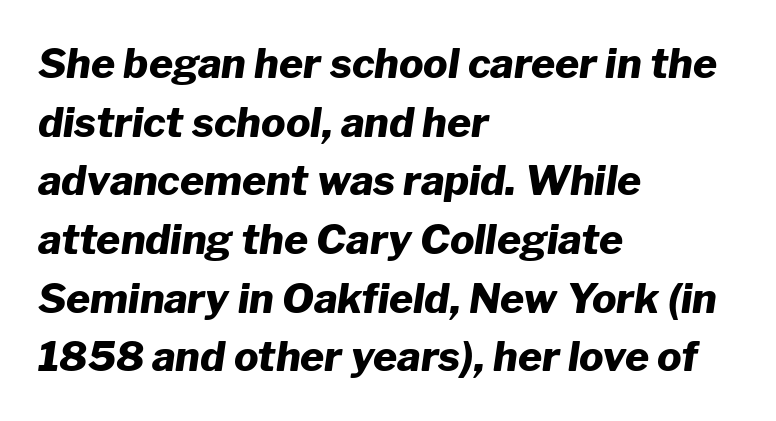
{"italic": "yes", "lean": "right", "slant_degrees": 8, "bold": "yes", "weight": "heavy", "width": "normal", "stroke_contrast": "low", "x_height": "medium", "monospaced": "no", "underline": "no", "align": "left", "line_spacing": "normal", "line_spacing_ratio": 1.43, "letter_spacing": "normal", "letter_spacing_em": 0.0, "glyph_px": 41}
